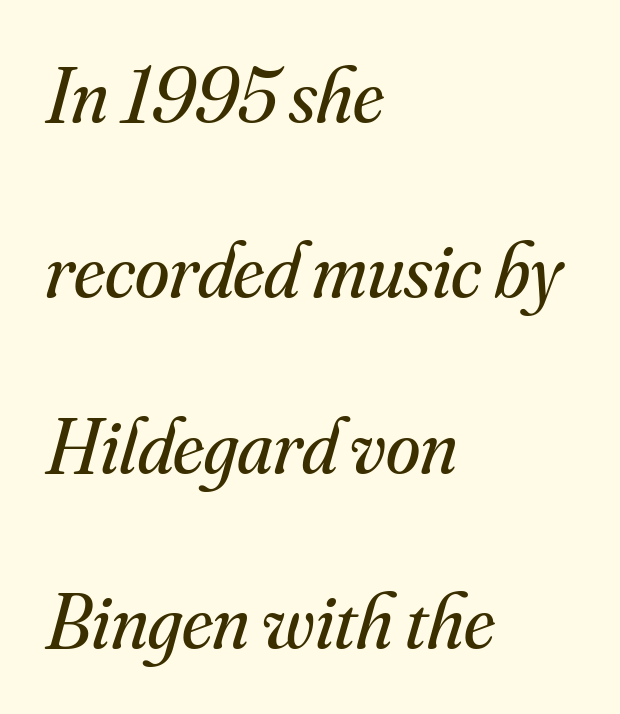
{"serif": "yes", "italic": "yes", "lean": "right", "slant_degrees": 16, "bold": "no", "weight": "regular", "width": "normal", "stroke_contrast": "medium", "x_height": "small", "monospaced": "no", "underline": "no", "align": "left", "line_spacing": "loose", "line_spacing_ratio": 2.25, "letter_spacing": "normal", "letter_spacing_em": 0.0, "glyph_px": 78}
